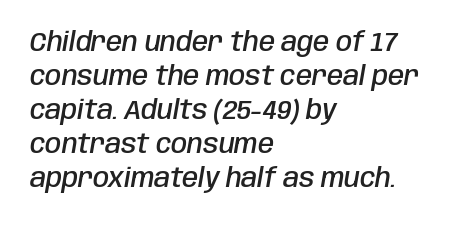
The horizontal fit of the characters is conventional and even. Caption: multi-line text, flush left, ragged right. The rendering uses a semibold face; strokes are thickened but not to full bold. A normal amount of white space separates one row of letters from the next.
